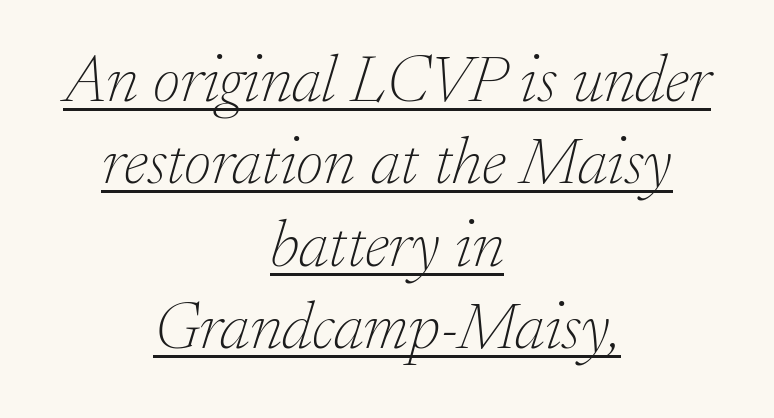
Q: Is the text bold? A: No.
Q: Is the text italic (slanted)? A: Yes, it leans right by about 17 degrees.
Q: Is the typeface a serif or a sans-serif typeface? A: Serif.
Q: Is the text underlined? A: Yes.
Q: How is the paragraph aligned? A: Centered.
Q: Is the spacing between letters normal or unusually wide? A: Normal.
Q: Width (condensed, normal, or wide)? A: Normal.
Q: Stroke contrast? A: Low.
Q: x-height? A: Small.
Q: Monospaced? A: No.
